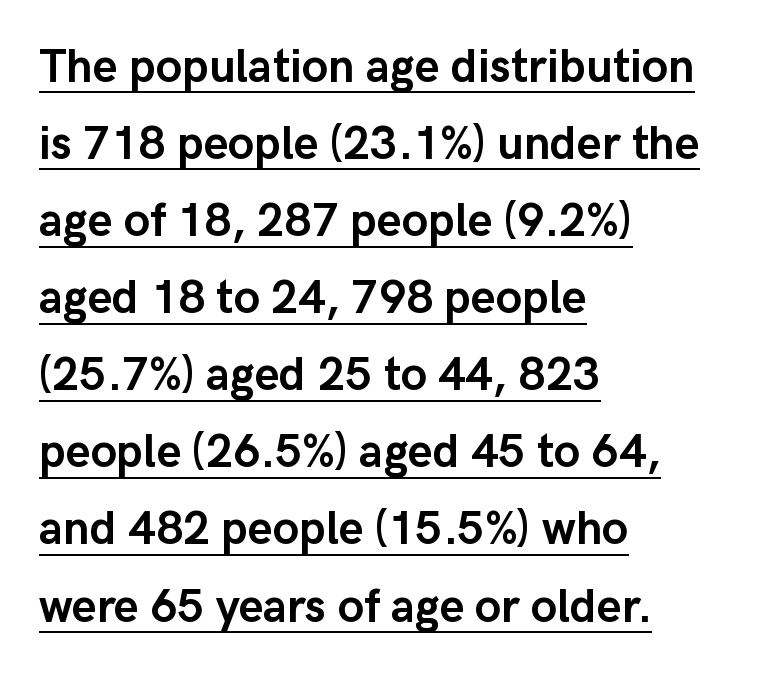
Q: Is the text bold? A: Yes.
Q: Is the text italic (slanted)? A: No, it is upright.
Q: Is the typeface a serif or a sans-serif typeface? A: Sans-serif.
Q: Is the text underlined? A: Yes.
Q: How is the paragraph aligned? A: Left-aligned.
Q: Is the spacing between letters normal or unusually wide? A: Normal.
Q: Is the spacing between lines tight, normal or loose? A: Normal.
Q: Width (condensed, normal, or wide)? A: Normal.
Q: Stroke contrast? A: Low.
Q: x-height? A: Medium.
Q: Monospaced? A: No.
